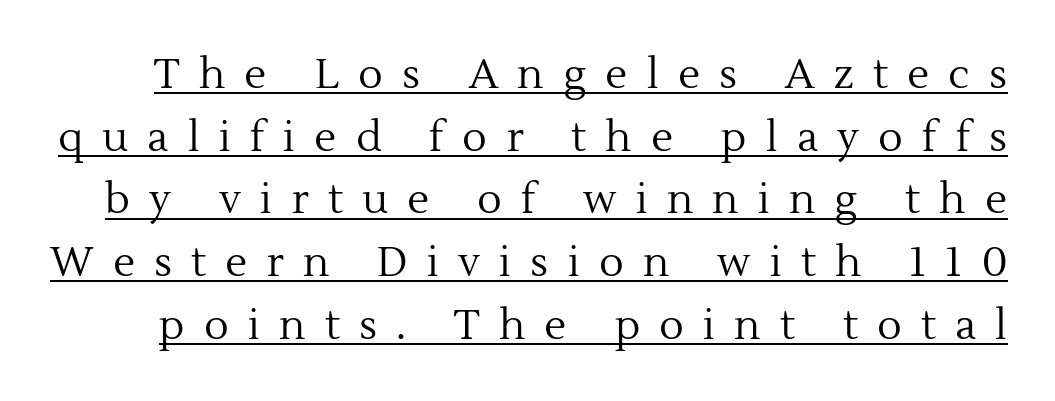
{"serif": "yes", "italic": "no", "bold": "no", "weight": "regular", "width": "normal", "x_height": "medium", "monospaced": "no", "underline": "yes", "line_spacing": "normal", "line_spacing_ratio": 1.53, "letter_spacing": "wide", "letter_spacing_em": 0.47, "glyph_px": 41}
